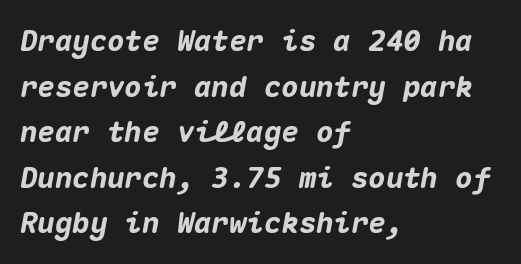
Q: Is the text bold? A: Yes.
Q: Is the text italic (slanted)? A: Yes, it leans right by about 10 degrees.
Q: Is the text underlined? A: No.
Q: How is the paragraph aligned? A: Left-aligned.
Q: Is the spacing between letters normal or unusually wide? A: Normal.
Q: Is the spacing between lines tight, normal or loose? A: Normal.
Q: Width (condensed, normal, or wide)? A: Normal.
Q: Stroke contrast? A: Medium.
Q: x-height? A: Medium.
Q: Monospaced? A: Yes.
